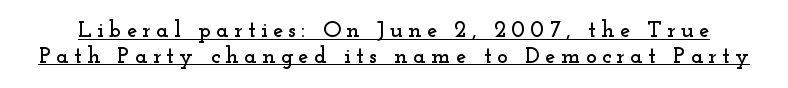
Q: Is the text italic (slanted)? A: No, it is upright.
Q: Is the text underlined? A: Yes.
Q: Is the spacing between letters normal or unusually wide? A: Unusually wide.
Q: Is the spacing between lines tight, normal or loose? A: Tight.
